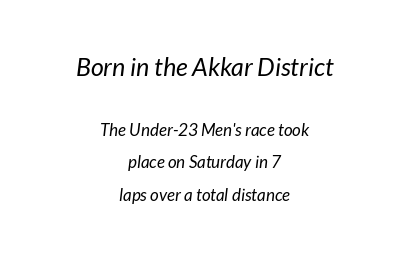
The image shows 25 px text type, italic (leaning right); set centered, loose line spacing (1.91x), normal letter spacing, not underlined; the first (top) block is 1.47x larger.
